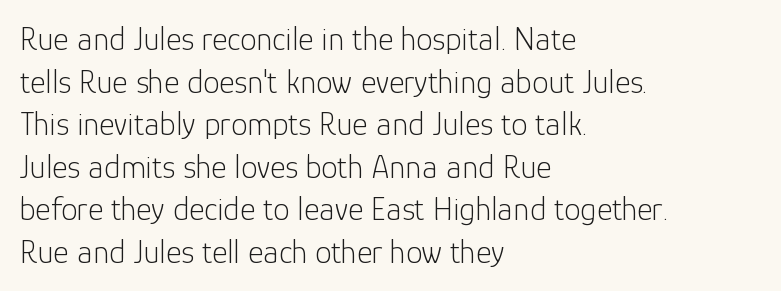
{"serif": "no", "italic": "no", "bold": "no", "weight": "light", "width": "normal", "stroke_contrast": "low", "x_height": "medium", "monospaced": "no", "underline": "no", "align": "left", "line_spacing": "normal", "line_spacing_ratio": 1.29, "letter_spacing": "normal", "letter_spacing_em": 0.0, "glyph_px": 33}
